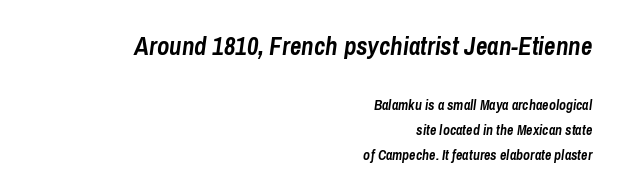
Q: Is the text bold? A: Yes.
Q: Is the text italic (slanted)? A: Yes, it leans right by about 8 degrees.
Q: Is the text underlined? A: No.
Q: How is the paragraph aligned? A: Right-aligned.
Q: Is the spacing between letters normal or unusually wide? A: Normal.
Q: Which block of text is set in a larger size, the first (top) or the second (bottom)? A: The first (top) one.
